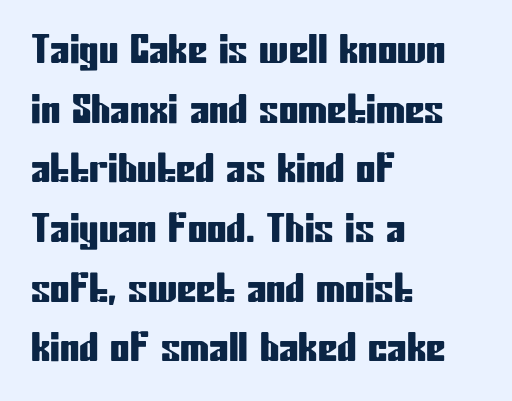
Q: Is the text italic (slanted)? A: No, it is upright.
Q: Is the typeface a serif or a sans-serif typeface? A: Sans-serif.
Q: Is the text underlined? A: No.
Q: How is the paragraph aligned? A: Left-aligned.
Q: Is the spacing between letters normal or unusually wide? A: Normal.
Q: Is the spacing between lines tight, normal or loose? A: Normal.
Q: Width (condensed, normal, or wide)? A: Condensed.
Q: Stroke contrast? A: Low.
Q: x-height? A: Medium.
Q: Monospaced? A: No.
